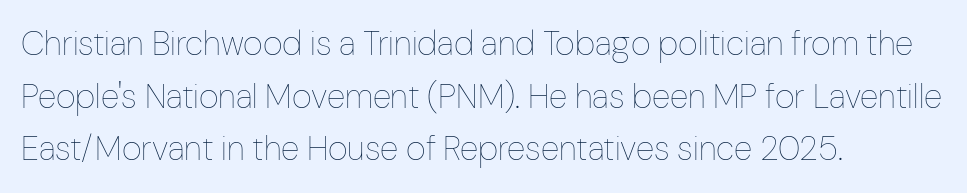
The image shows 34 px thin, condensed type, upright; set left-aligned, normal line spacing (1.55x), normal letter spacing, not underlined; low stroke contrast and a medium x-height.
